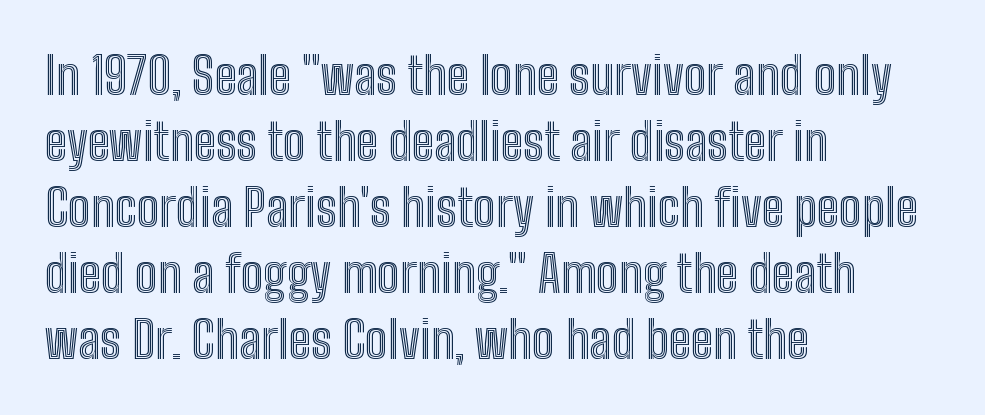
How are the letters spaced? Ordinarily, with no added tracking. Lines of text with bare space underneath. Every row of glyphs begins at an identical x-position on the left. Is there much room between lines? A standard amount, neither cramped nor airy. The rendering uses natural spacing where letterforms have individual widths.
